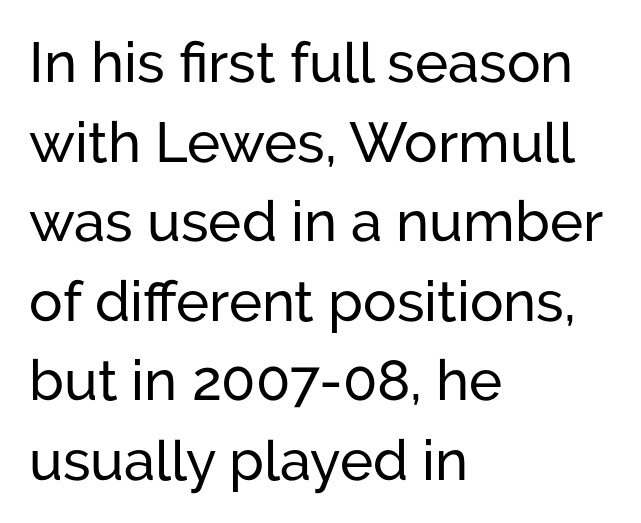
{"serif": "no", "italic": "no", "width": "normal", "stroke_contrast": "low", "x_height": "medium", "monospaced": "no", "underline": "no", "align": "left", "line_spacing": "normal", "line_spacing_ratio": 1.42, "letter_spacing": "normal", "letter_spacing_em": 0.0, "glyph_px": 56}
